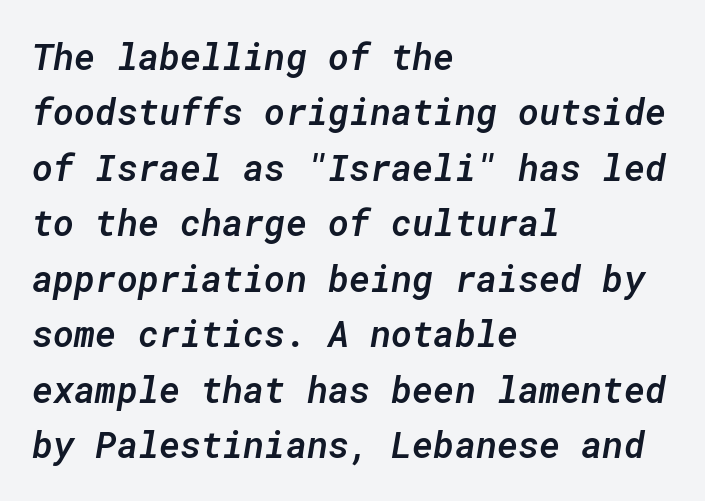
{"italic": "yes", "lean": "right", "slant_degrees": 10, "bold": "semi", "weight": "semibold", "width": "normal", "stroke_contrast": "low", "x_height": "medium", "monospaced": "yes", "underline": "no", "align": "left", "line_spacing": "normal", "line_spacing_ratio": 1.54, "letter_spacing": "normal", "letter_spacing_em": 0.0, "glyph_px": 36}
